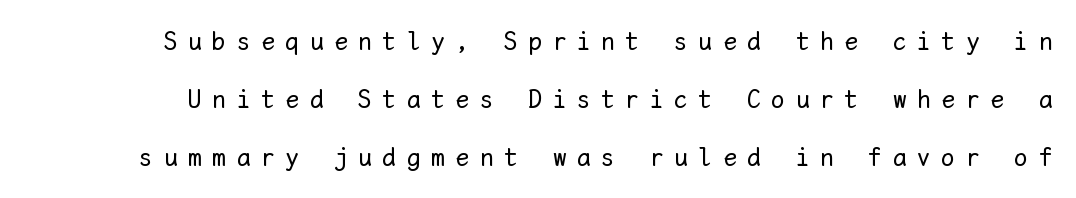
This is roman type, the default non-slanted kind. How are the letters spaced? Widely, with obvious added tracking. Summary of weight: not heavy and not bold. The passage shown is not underscored anywhere. Interline gaps are noticeably wide in this sample.
